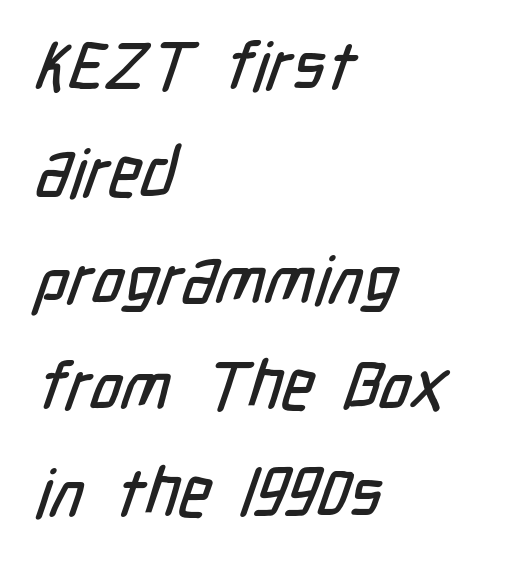
Serif or sans? Sans — the stroke terminals are bare. Short note: letters normally spaced. Does the copy run flush right? No — it runs flush left. Evenly set lines give the paragraph a standard silhouette. The string is rendered with underlining switched off. Looks like regular typesetting: each glyph gets only the width it needs.
